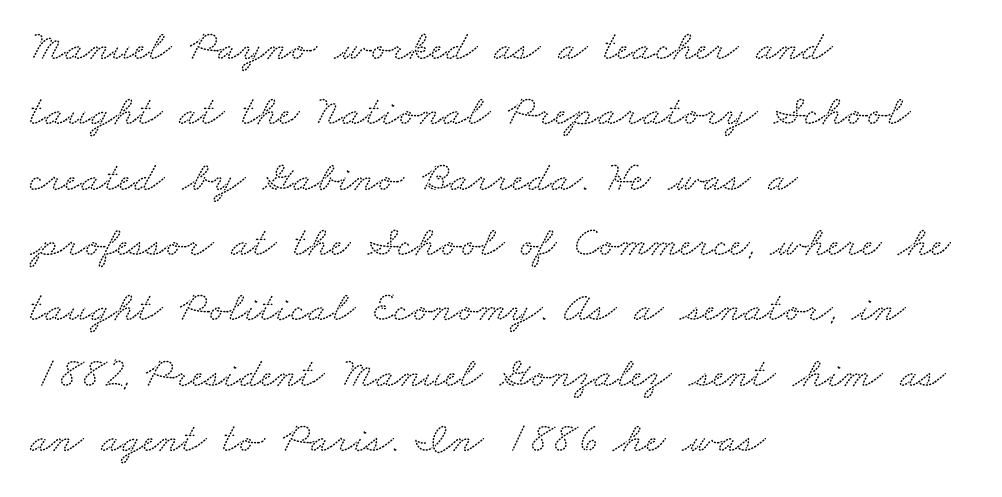
The typeface chosen for these lines features serifs. Descender tails drop into unmarked territory. How are the letters spaced? Ordinarily, with no added tracking. Think of a printed novel: that variable character pitch is what you see here. Where is the straight margin? On the left.
